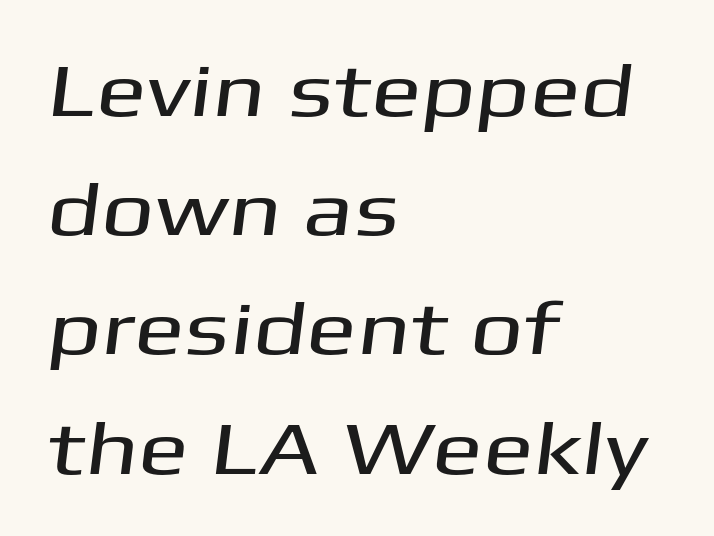
{"serif": "no", "width": "wide", "stroke_contrast": "medium", "x_height": "medium", "monospaced": "no", "underline": "no", "align": "left", "line_spacing": "normal", "line_spacing_ratio": 1.59, "letter_spacing": "normal", "letter_spacing_em": 0.0, "glyph_px": 75}
